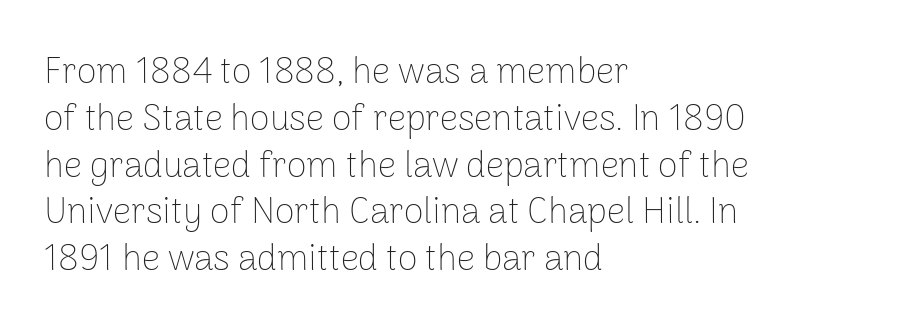
{"serif": "no", "italic": "no", "bold": "no", "weight": "thin", "width": "normal", "stroke_contrast": "low", "x_height": "medium", "monospaced": "no", "underline": "no", "align": "left", "line_spacing": "normal", "line_spacing_ratio": 1.3, "letter_spacing": "normal", "letter_spacing_em": 0.0, "glyph_px": 36}
